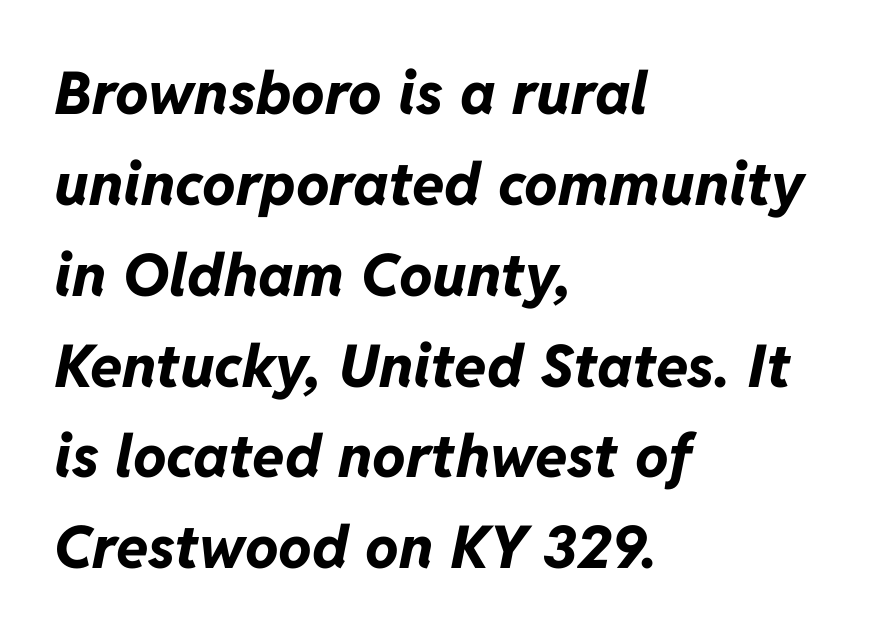
Honestly, the letter spacing is just normal — you wouldn't notice it. The rendering uses natural spacing where letterforms have individual widths. Heft: maximum for text — a bold. The axis of the letterforms is tilted away from vertical. The zone under the glyphs is completely vacant. This sample is left-justified, so line endings fall wherever the words run out.
